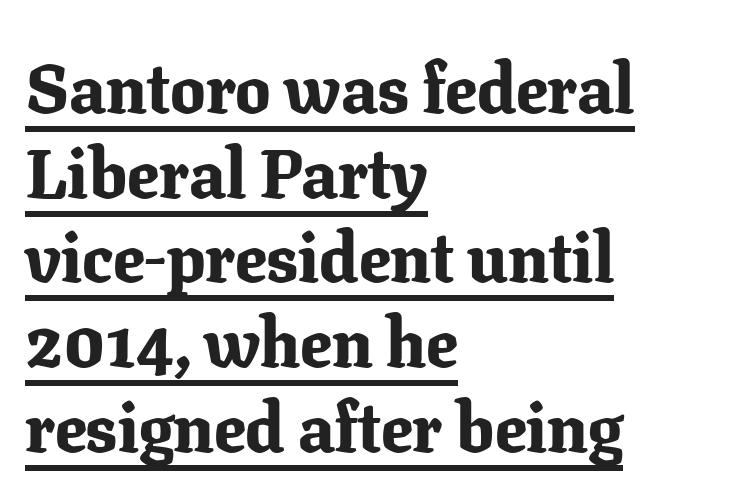
Q: Is the text bold? A: Yes.
Q: Is the text italic (slanted)? A: No, it is upright.
Q: Is the typeface a serif or a sans-serif typeface? A: Serif.
Q: Is the text underlined? A: Yes.
Q: How is the paragraph aligned? A: Left-aligned.
Q: Is the spacing between letters normal or unusually wide? A: Normal.
Q: Width (condensed, normal, or wide)? A: Normal.
Q: Stroke contrast? A: Low.
Q: x-height? A: Medium.
Q: Monospaced? A: No.
